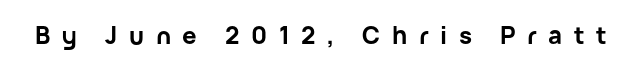
Only glyphs here, with clear space below each row. Unlike italic type, these characters show no tilt at all. Caption: bold face, heavy strokes. Characters follow at a spacing far wider than the type designer built in.
